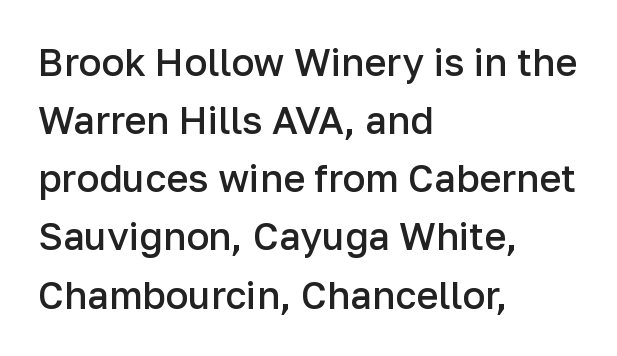
Each new line begins a customary step beneath the previous one. Here the designer chose a conventional face with non-uniform glyph widths. How heavy is the stroke? Medium-heavy — a semibold, shy of bold. The horizontal fit of the characters is conventional and even. You can tell it's not italic because the verticals are truly vertical.
